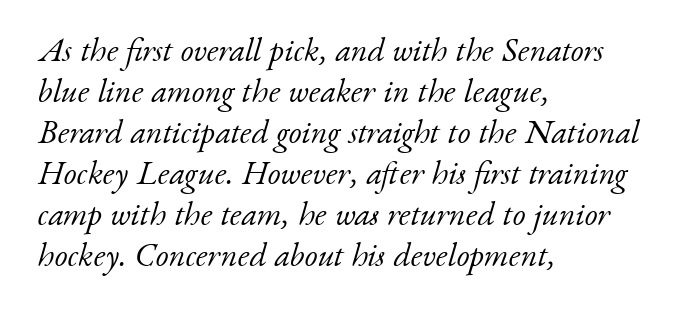
The letters look calm and open, with moderate or lighter stems. Letter spacing: default. This sample uses an oblique cut, with every glyph tilted off the vertical. Spacing verdict: proportional, widths tailored to each character.
